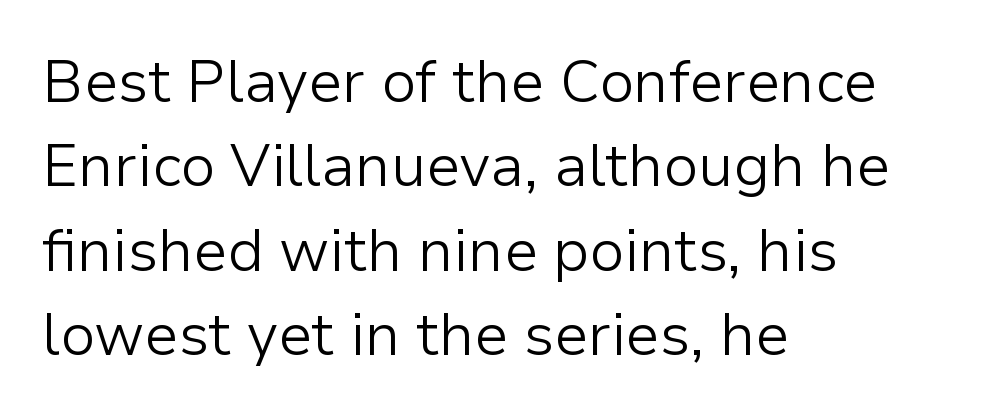
{"serif": "no", "italic": "no", "bold": "no", "weight": "light", "width": "normal", "stroke_contrast": "low", "x_height": "medium", "monospaced": "no", "underline": "no", "align": "left", "line_spacing": "normal", "line_spacing_ratio": 1.43, "letter_spacing": "normal", "letter_spacing_em": 0.0, "glyph_px": 59}
